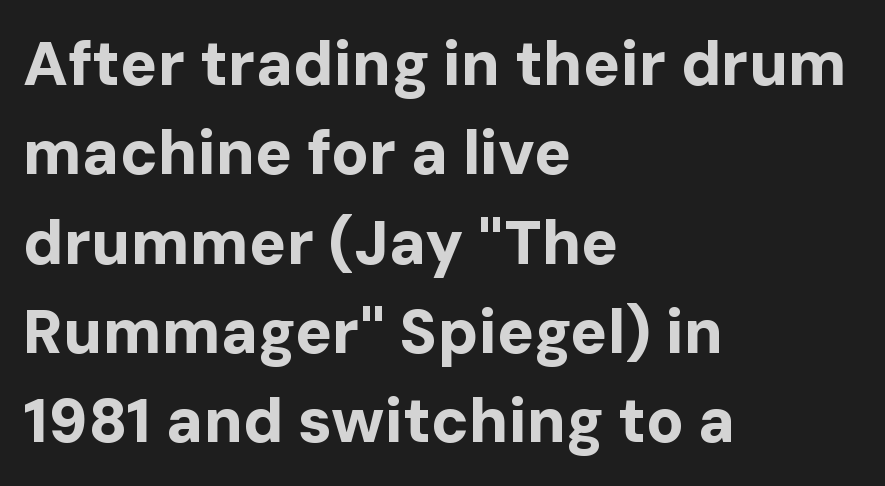
Each line starts at the same left margin while the right side varies. Students, observe: this is what conventionally led text looks like. The strokes are fattened all the way to bold. Words appear dense and cohesive because spacing is normal. The designer went with a sans here, leaving each stem footless. Check the space under the baseline: it is left empty.
